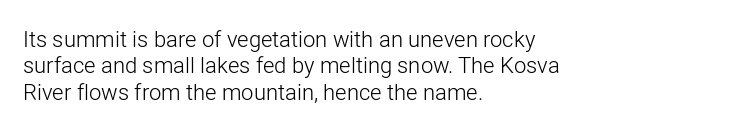
{"italic": "no", "bold": "no", "underline": "no", "align": "left", "line_spacing_ratio": 1.2, "letter_spacing": "normal", "letter_spacing_em": 0.0, "glyph_px": 22}
